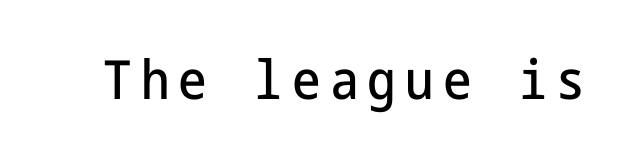
Q: Is the text italic (slanted)? A: No, it is upright.
Q: Is the typeface a serif or a sans-serif typeface? A: Sans-serif.
Q: Is the text underlined? A: No.
Q: Width (condensed, normal, or wide)? A: Condensed.
Q: Stroke contrast? A: Low.
Q: x-height? A: Medium.
